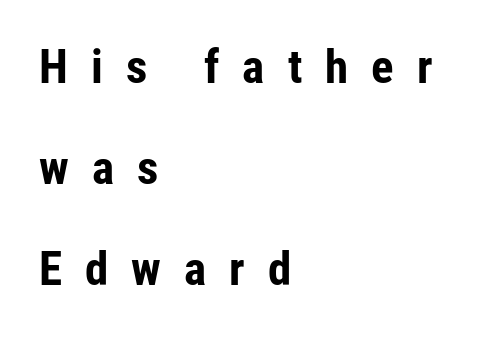
{"serif": "no", "italic": "no", "bold": "yes", "weight": "bold", "width": "condensed", "stroke_contrast": "low", "x_height": "medium", "monospaced": "no", "underline": "no", "align": "left", "line_spacing": "loose", "line_spacing_ratio": 2.15, "letter_spacing": "wide", "letter_spacing_em": 0.49, "glyph_px": 47}
